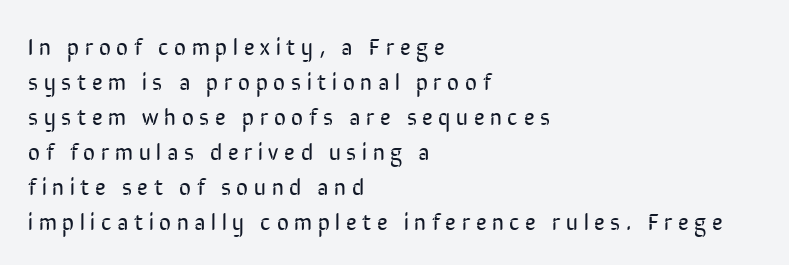
{"italic": "no", "bold": "no", "underline": "no", "align": "left", "line_spacing": "normal", "line_spacing_ratio": 1.52, "letter_spacing": "wide", "letter_spacing_em": 0.25, "glyph_px": 23}
